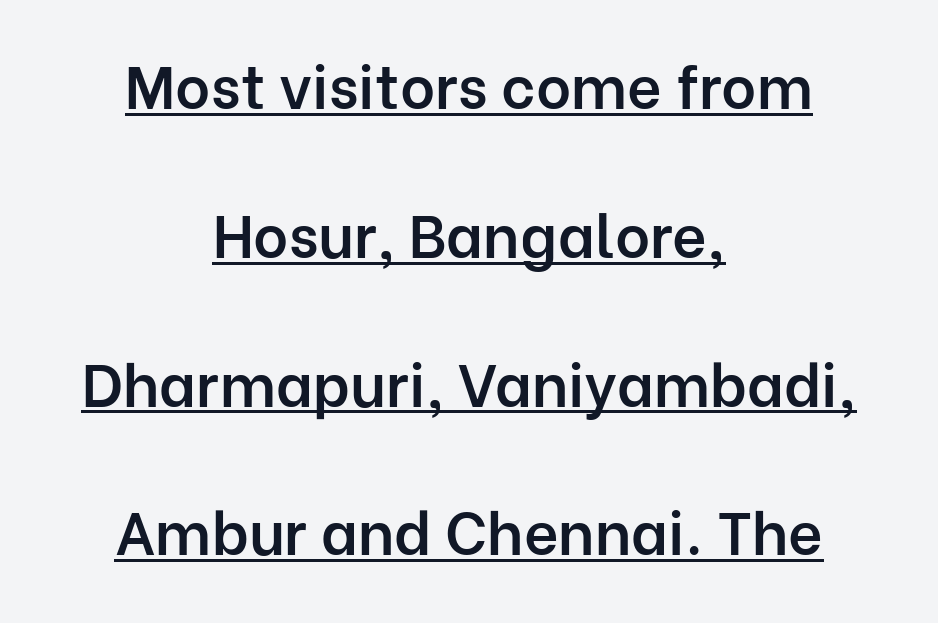
Q: Is the text bold? A: Semi-bold.
Q: Is the text italic (slanted)? A: No, it is upright.
Q: Is the typeface a serif or a sans-serif typeface? A: Sans-serif.
Q: Is the text underlined? A: Yes.
Q: How is the paragraph aligned? A: Centered.
Q: Is the spacing between letters normal or unusually wide? A: Normal.
Q: Is the spacing between lines tight, normal or loose? A: Loose.
Q: Width (condensed, normal, or wide)? A: Normal.
Q: Stroke contrast? A: Low.
Q: x-height? A: Medium.
Q: Monospaced? A: No.
